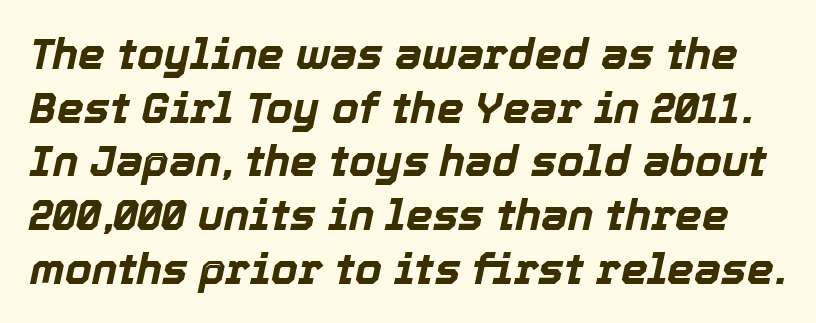
The image shows 43 px bold type, italic (leaning right); set normal line spacing (1.25x), normal letter spacing, not underlined; a medium x-height.
